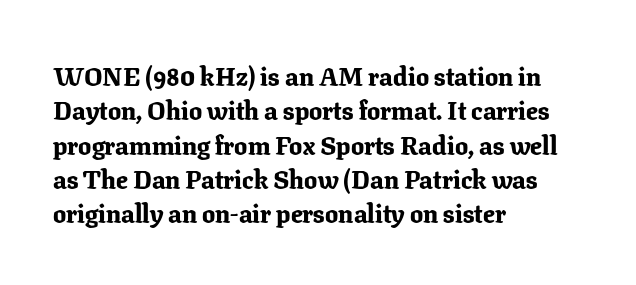
Words appear dense and cohesive because spacing is normal. Typeset ragged right — the left edge is the straight one. This sample keeps an unexceptional amount of space between lines. A clean baseline with only descenders dipping below it. Notice how thick the strokes are: this is what a full bold looks like. This is the regular roman posture of the typeface.
